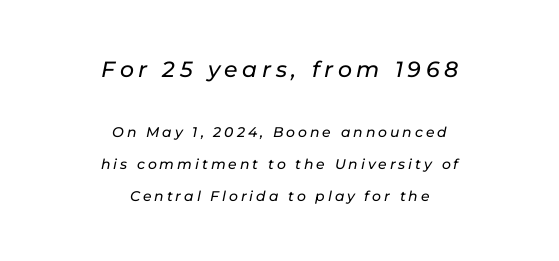
The image shows 22 px text type, italic (leaning right); set centered, loose line spacing (2.29x), unusually wide letter spacing (+0.21 em), not underlined; the first (top) block is 1.57x larger.
